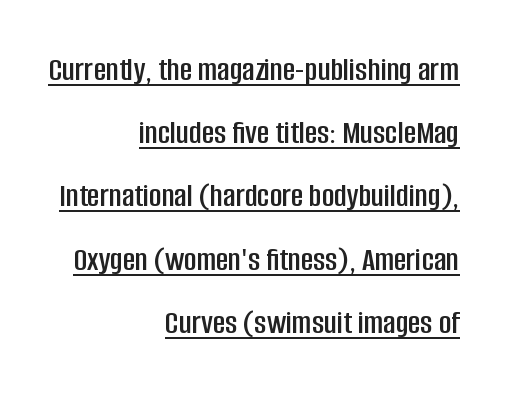
{"serif": "no", "italic": "no", "width": "condensed", "stroke_contrast": "low", "x_height": "large", "monospaced": "no", "underline": "yes", "align": "right", "line_spacing_ratio": 1.86, "letter_spacing": "normal", "letter_spacing_em": 0.0, "glyph_px": 34}
